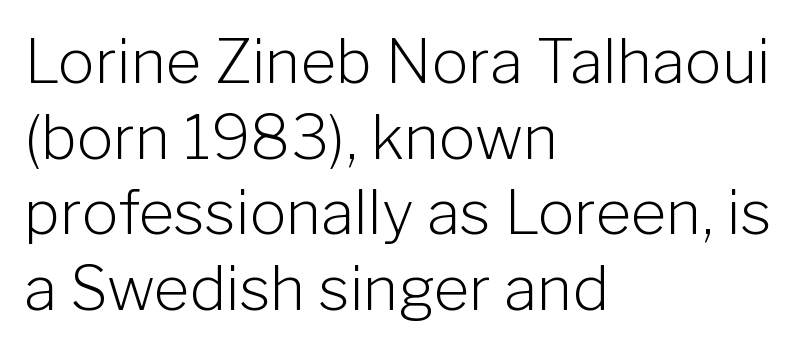
The image shows 61 px light sans-serif type, upright; set left-aligned, line spacing 1.24x, normal letter spacing, not underlined; low stroke contrast and a medium x-height.
